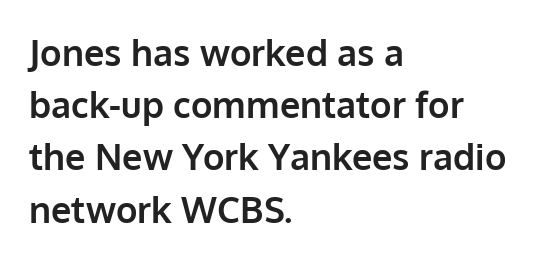
{"serif": "no", "italic": "no", "bold": "yes", "weight": "bold", "width": "normal", "stroke_contrast": "low", "x_height": "medium", "monospaced": "no", "underline": "no", "align": "left", "line_spacing": "normal", "line_spacing_ratio": 1.45, "letter_spacing": "normal", "letter_spacing_em": 0.0, "glyph_px": 36}
